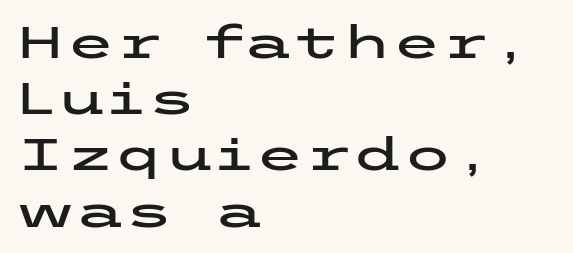
Decoration check: the copy has no underline. Nobody touched the tracking dial on this one. The lettering stays uniformly vertical, giving the passage a roman look. Nothing sits at the stroke ends, so this counts as sans-serif. This rendering uses left alignment, leaving the right contour irregular.
